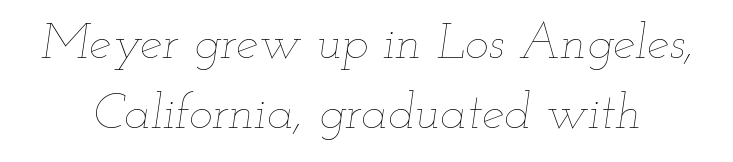
The image shows 50 px thin, wide type, italic (leaning right); set normal line spacing (1.41x), normal letter spacing, not underlined; low stroke contrast and a small x-height.
